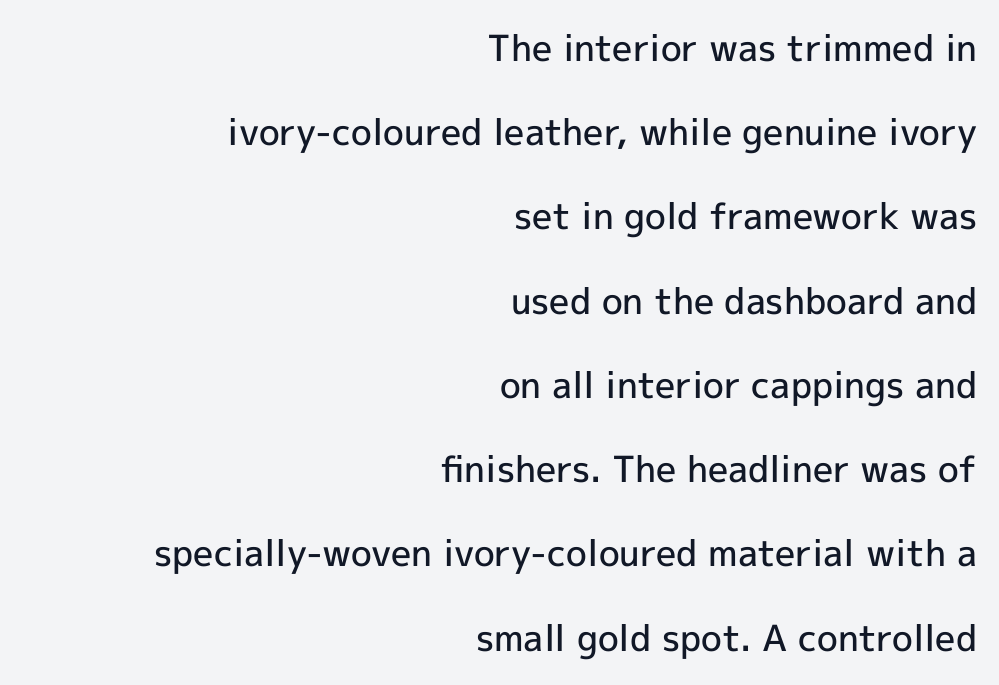
Q: Is the text bold? A: Semi-bold.
Q: Is the text italic (slanted)? A: No, it is upright.
Q: Is the typeface a serif or a sans-serif typeface? A: Sans-serif.
Q: Is the text underlined? A: No.
Q: How is the paragraph aligned? A: Right-aligned.
Q: Is the spacing between letters normal or unusually wide? A: Normal.
Q: Is the spacing between lines tight, normal or loose? A: Loose.
Q: Width (condensed, normal, or wide)? A: Normal.
Q: x-height? A: Medium.
Q: Monospaced? A: No.
